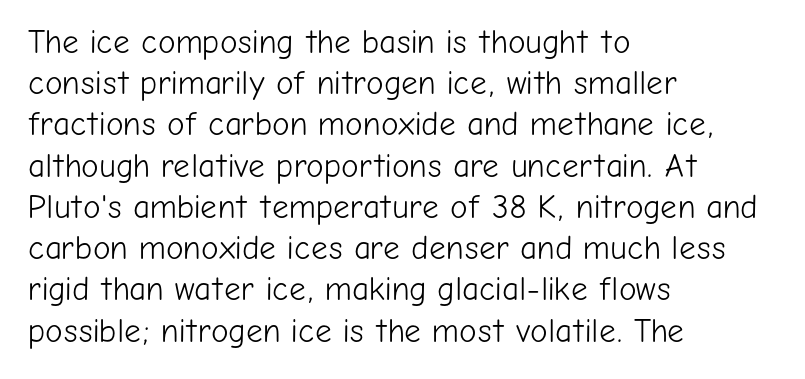
The image shows 33 px light sans-serif type, upright; set left-aligned, normal line spacing (1.25x), normal letter spacing, not underlined; low stroke contrast and a medium x-height.
